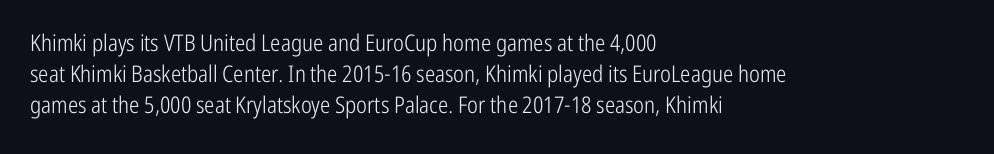
Posture: upright roman. The ragged edge is on the right, which tells us the setting is flush left. Reading down the column, the eye jumps a familiar distance to each next line. The specimen omits any rule beneath the text block's lines. The face looks like a standard text weight, possibly lighter.
